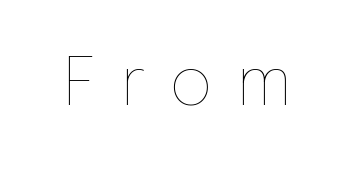
Q: Is the text bold? A: No.
Q: Is the text italic (slanted)? A: No, it is upright.
Q: Is the text underlined? A: No.
Q: Is the spacing between letters normal or unusually wide? A: Unusually wide.
Q: Width (condensed, normal, or wide)? A: Normal.
Q: Stroke contrast? A: Low.
Q: x-height? A: Medium.
Q: Monospaced? A: No.
